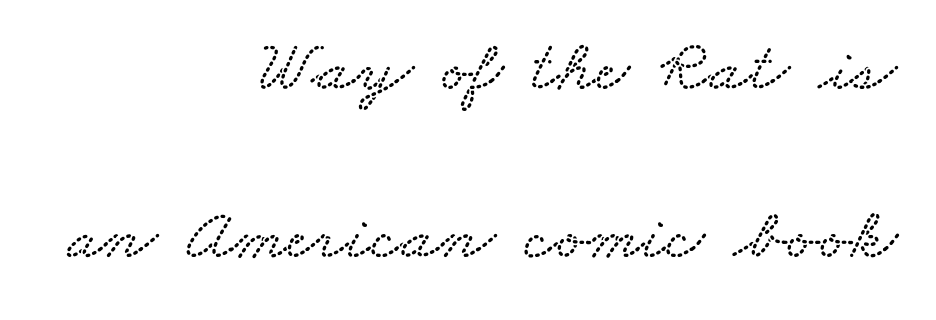
Q: Is the text underlined? A: No.
Q: How is the paragraph aligned? A: Right-aligned.
Q: Is the spacing between letters normal or unusually wide? A: Normal.
Q: Is the spacing between lines tight, normal or loose? A: Loose.
Q: Width (condensed, normal, or wide)? A: Wide.
Q: Stroke contrast? A: Low.
Q: x-height? A: Small.
Q: Monospaced? A: No.
